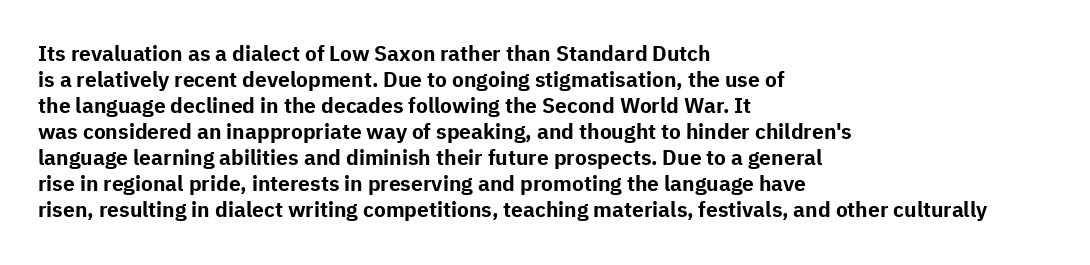
The strokes are fattened all the way to bold. Visually the block forms a straight wall on the left and a jagged coastline on the right. A typesetter would mark this as roman, not italic. The words here are not underlined.
